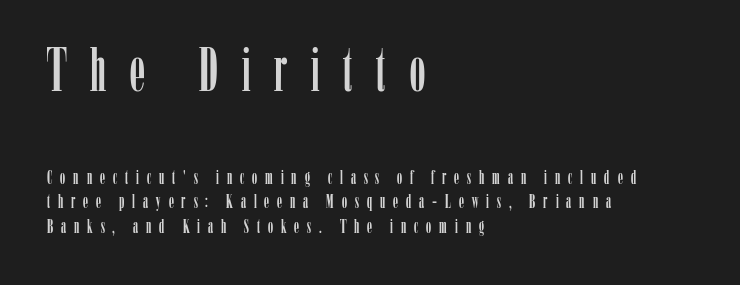
Q: Is the text italic (slanted)? A: No, it is upright.
Q: Is the typeface a serif or a sans-serif typeface? A: Serif.
Q: Is the text underlined? A: No.
Q: How is the paragraph aligned? A: Left-aligned.
Q: Is the spacing between letters normal or unusually wide? A: Unusually wide.
Q: Which block of text is set in a larger size, the first (top) or the second (bottom)? A: The first (top) one.
Q: Width (condensed, normal, or wide)? A: Condensed.
Q: Stroke contrast? A: Low.
Q: x-height? A: Medium.
Q: Monospaced? A: No.
